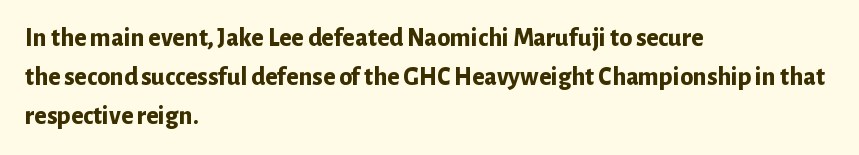
{"italic": "no", "bold": "yes", "underline": "no", "align": "left", "line_spacing": "normal", "line_spacing_ratio": 1.5, "letter_spacing": "normal", "letter_spacing_em": 0.0, "glyph_px": 26}
